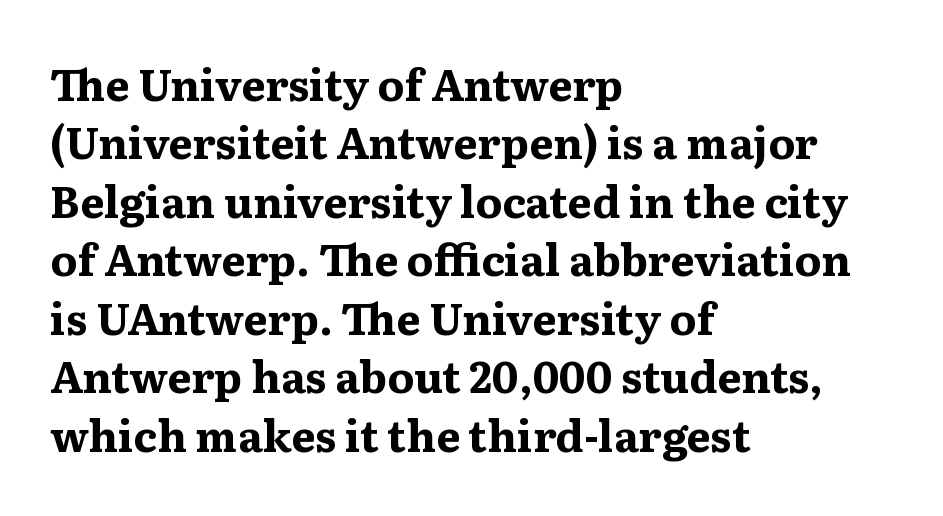
Q: Is the text bold? A: Yes.
Q: Is the text italic (slanted)? A: No, it is upright.
Q: Is the typeface a serif or a sans-serif typeface? A: Serif.
Q: Is the text underlined? A: No.
Q: How is the paragraph aligned? A: Left-aligned.
Q: Is the spacing between letters normal or unusually wide? A: Normal.
Q: Is the spacing between lines tight, normal or loose? A: Normal.
Q: Width (condensed, normal, or wide)? A: Wide.
Q: Stroke contrast? A: Medium.
Q: x-height? A: Medium.
Q: Monospaced? A: No.
